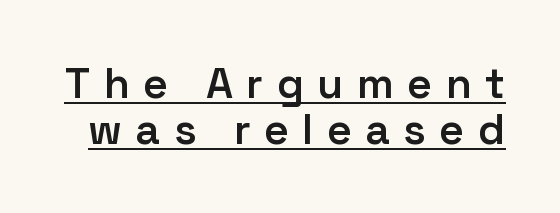
Q: Is the text bold? A: Semi-bold.
Q: Is the text italic (slanted)? A: No, it is upright.
Q: Is the typeface a serif or a sans-serif typeface? A: Sans-serif.
Q: Is the text underlined? A: Yes.
Q: Is the spacing between letters normal or unusually wide? A: Unusually wide.
Q: Is the spacing between lines tight, normal or loose? A: Tight.
Q: Width (condensed, normal, or wide)? A: Normal.
Q: Stroke contrast? A: Low.
Q: x-height? A: Medium.
Q: Monospaced? A: No.
